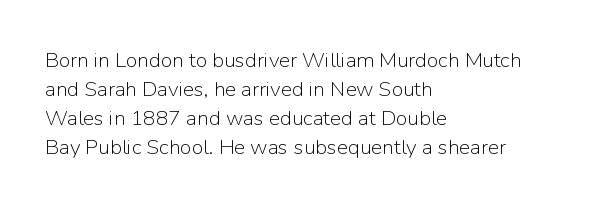
The image shows 21 px text type, upright; set left-aligned, normal line spacing (1.38x), normal letter spacing, not underlined.
